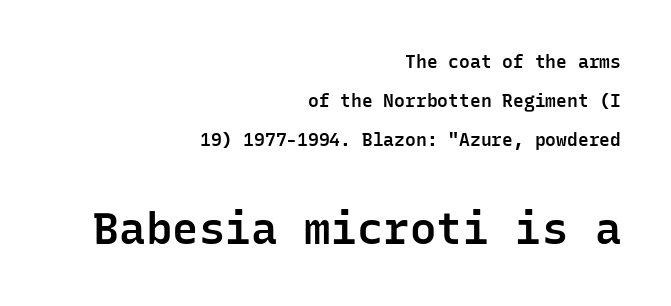
Compared with a flush-left layout, this one pins lines to the opposite, right side. There is no visible air inserted between adjacent glyphs. The space between consecutive lines is lavish. The type family on display is of the sans-serif kind. Ordinary non-slanted type is in use. Note the uniform advance width — an 'i' takes as much space as an 'm'.
